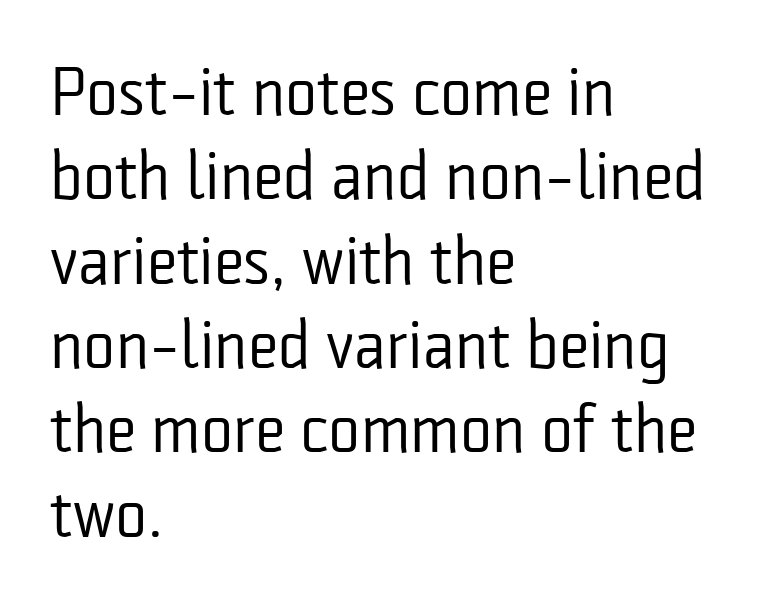
The image shows 68 px regular-weight, condensed sans-serif type, upright; set left-aligned, line spacing 1.24x, normal letter spacing, not underlined; low stroke contrast and a medium x-height.
